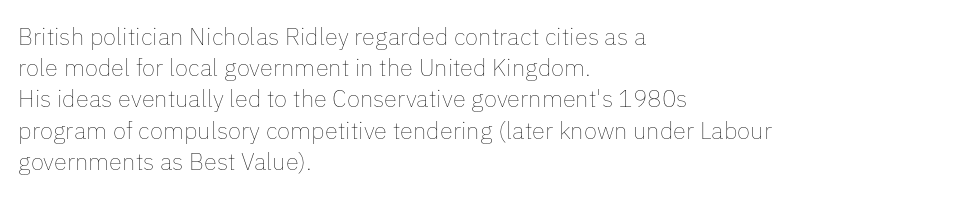
The image shows 24 px text type, upright; set left-aligned, normal line spacing (1.3x), normal letter spacing, not underlined.
